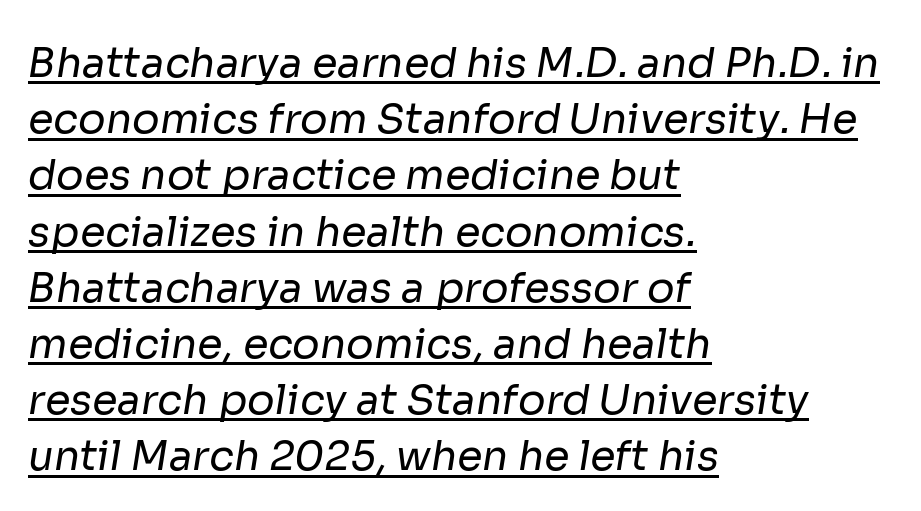
{"serif": "no", "bold": "no", "weight": "regular", "width": "normal", "stroke_contrast": "low", "x_height": "medium", "monospaced": "no", "underline": "yes", "align": "left", "line_spacing": "normal", "line_spacing_ratio": 1.37, "letter_spacing": "normal", "letter_spacing_em": 0.0, "glyph_px": 41}
